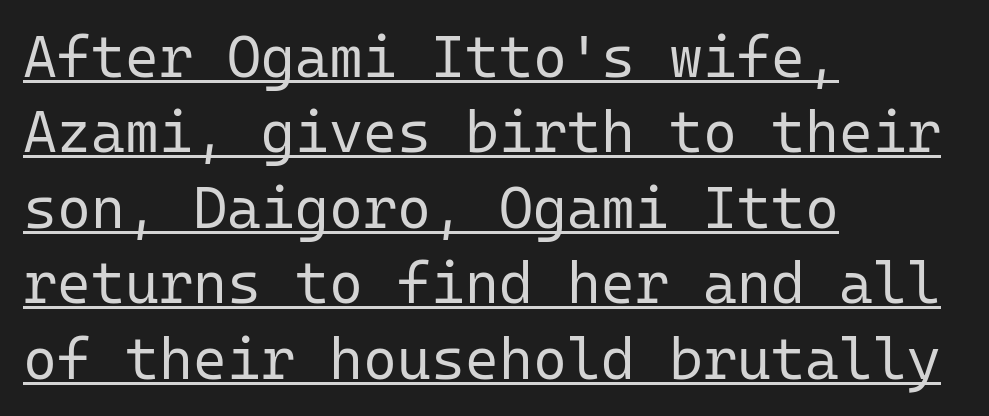
Q: Is the text bold? A: No.
Q: Is the text italic (slanted)? A: No, it is upright.
Q: Is the typeface a serif or a sans-serif typeface? A: Sans-serif.
Q: Is the text underlined? A: Yes.
Q: How is the paragraph aligned? A: Left-aligned.
Q: Is the spacing between letters normal or unusually wide? A: Normal.
Q: Is the spacing between lines tight, normal or loose? A: Normal.
Q: Width (condensed, normal, or wide)? A: Normal.
Q: Stroke contrast? A: Low.
Q: x-height? A: Medium.
Q: Monospaced? A: Yes.
